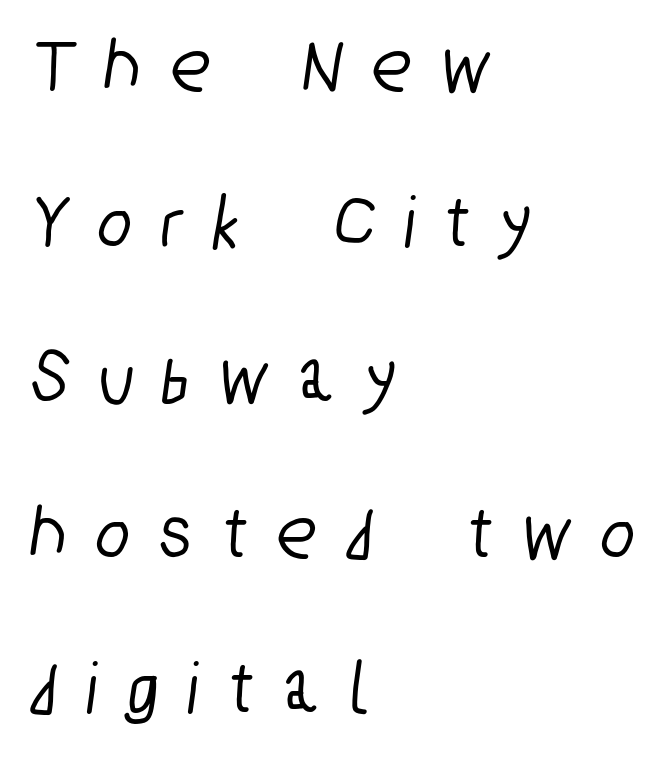
The image shows 77 px condensed sans-serif type; set left-aligned, loose line spacing (2.02x), unusually wide letter spacing (+0.42 em), not underlined; low stroke contrast and a medium x-height.
